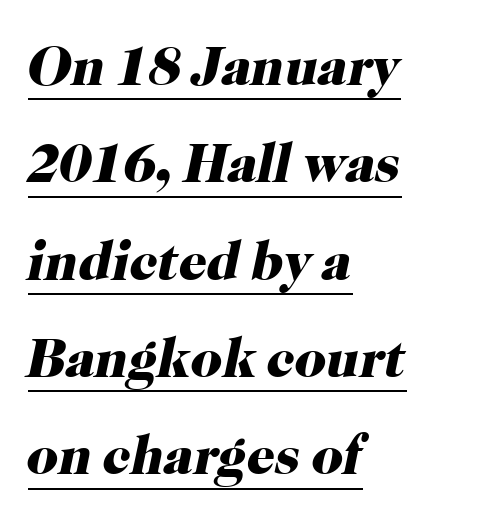
The image shows 55 px heavy serif type, italic (leaning right); set left-aligned, line spacing 1.77x, normal letter spacing, underlined; high stroke contrast and a medium x-height.
